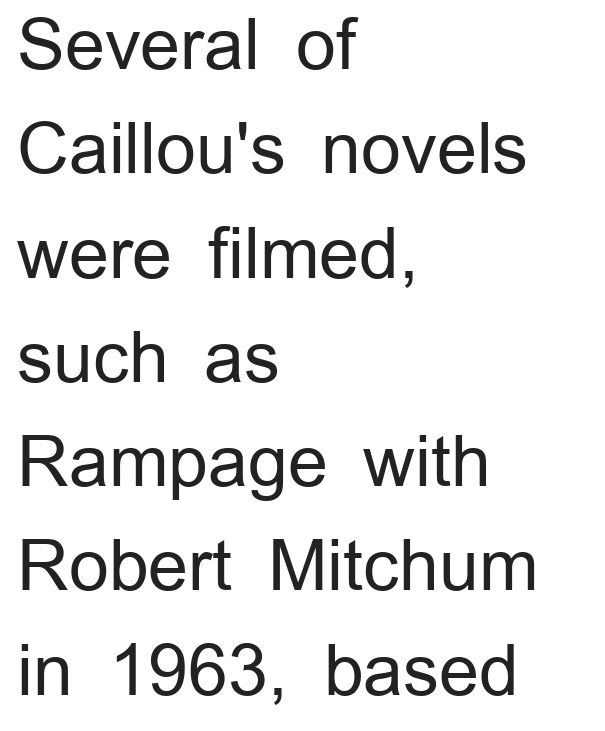
Q: Is the text bold? A: No.
Q: Is the text italic (slanted)? A: No, it is upright.
Q: Is the typeface a serif or a sans-serif typeface? A: Sans-serif.
Q: Is the text underlined? A: No.
Q: How is the paragraph aligned? A: Left-aligned.
Q: Is the spacing between letters normal or unusually wide? A: Normal.
Q: Is the spacing between lines tight, normal or loose? A: Normal.
Q: Width (condensed, normal, or wide)? A: Normal.
Q: Stroke contrast? A: Low.
Q: x-height? A: Medium.
Q: Monospaced? A: No.
